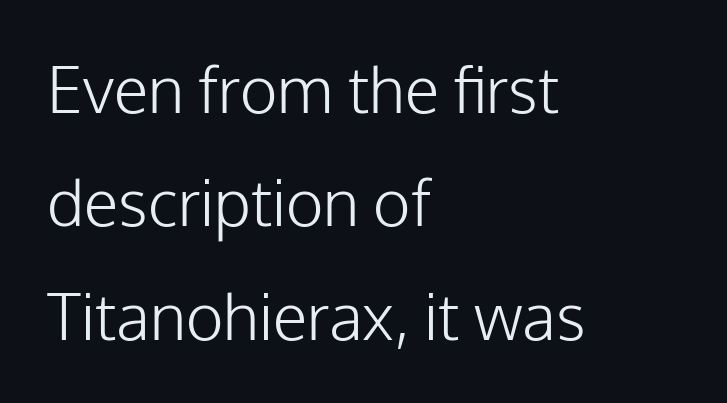
{"serif": "no", "italic": "no", "bold": "no", "weight": "light", "width": "normal", "stroke_contrast": "low", "x_height": "medium", "monospaced": "no", "underline": "no", "align": "left", "line_spacing_ratio": 1.77, "letter_spacing": "normal", "letter_spacing_em": 0.0, "glyph_px": 64}
